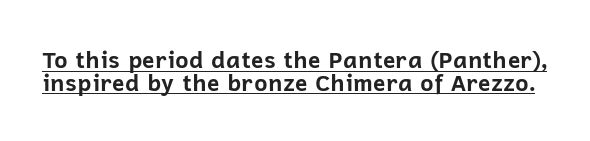
The image shows 23 px bold type, upright; set tight line spacing (0.99x), normal letter spacing, underlined.
